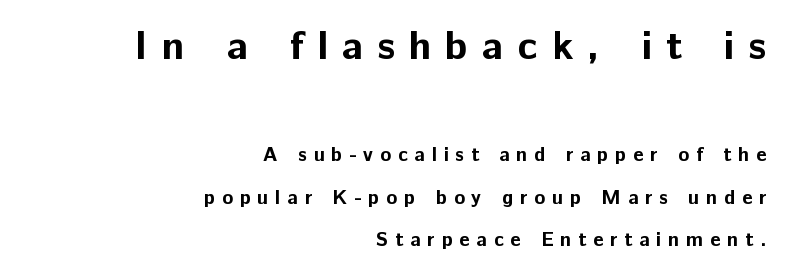
The image shows 41 px bold sans-serif type, upright; set right-aligned, loose line spacing (2.11x), unusually wide letter spacing (+0.34 em), not underlined; the first (top) block is 2.05x larger; low stroke contrast and a medium x-height.
